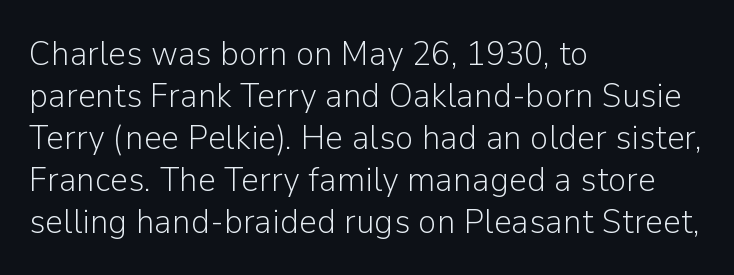
The face used here is rendered with its standard letterfit. Stroke terminals: plain, sans-serif. Any mark beneath the type? The region is blank. Each letter keeps its own natural width here, so spacing adapts to shape.
